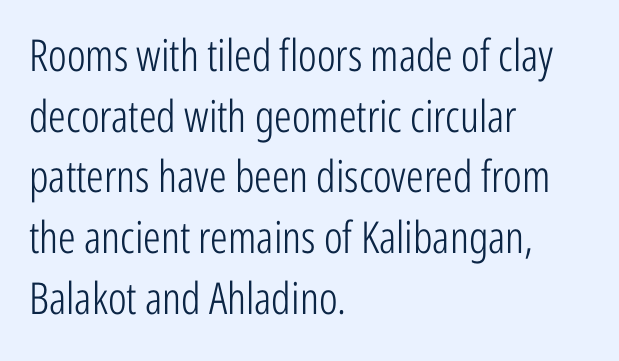
Q: Is the text bold? A: No.
Q: Is the text italic (slanted)? A: No, it is upright.
Q: Is the typeface a serif or a sans-serif typeface? A: Sans-serif.
Q: Is the text underlined? A: No.
Q: How is the paragraph aligned? A: Left-aligned.
Q: Is the spacing between letters normal or unusually wide? A: Normal.
Q: Is the spacing between lines tight, normal or loose? A: Normal.
Q: Width (condensed, normal, or wide)? A: Condensed.
Q: Stroke contrast? A: Low.
Q: x-height? A: Medium.
Q: Monospaced? A: No.
